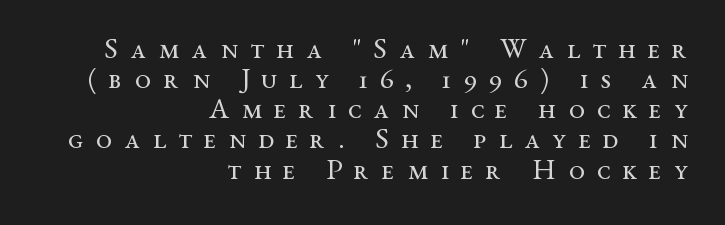
Q: Is the text bold? A: No.
Q: Is the text italic (slanted)? A: No, it is upright.
Q: Is the typeface a serif or a sans-serif typeface? A: Serif.
Q: Is the text underlined? A: No.
Q: How is the paragraph aligned? A: Right-aligned.
Q: Is the spacing between letters normal or unusually wide? A: Unusually wide.
Q: Is the spacing between lines tight, normal or loose? A: Tight.
Q: Width (condensed, normal, or wide)? A: Wide.
Q: Stroke contrast? A: Medium.
Q: x-height? A: Medium.
Q: Monospaced? A: No.
